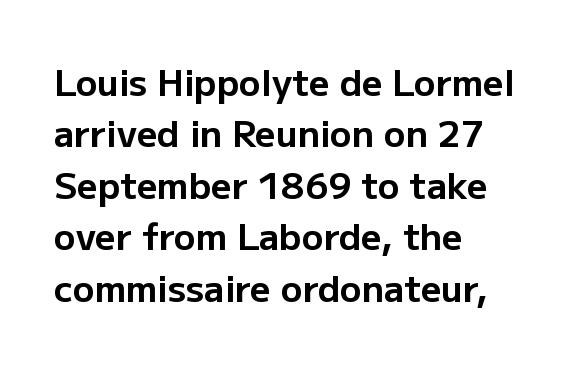
Q: Is the text bold? A: Yes.
Q: Is the text italic (slanted)? A: No, it is upright.
Q: Is the typeface a serif or a sans-serif typeface? A: Sans-serif.
Q: Is the text underlined? A: No.
Q: How is the paragraph aligned? A: Left-aligned.
Q: Is the spacing between letters normal or unusually wide? A: Normal.
Q: Is the spacing between lines tight, normal or loose? A: Normal.
Q: Width (condensed, normal, or wide)? A: Normal.
Q: Stroke contrast? A: Low.
Q: x-height? A: Medium.
Q: Monospaced? A: No.
